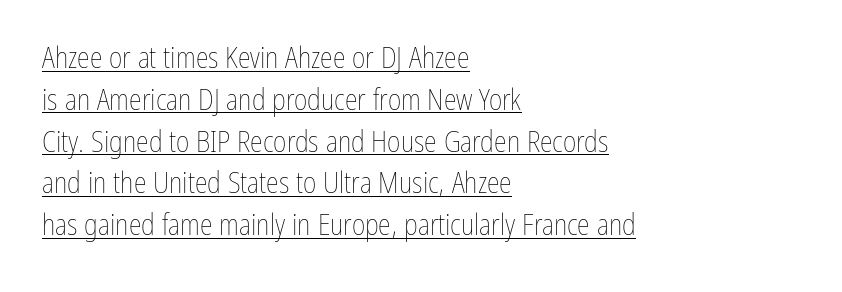
The image shows 29 px thin, condensed type, upright; set left-aligned, normal line spacing (1.44x), normal letter spacing, underlined; low stroke contrast and a medium x-height.
